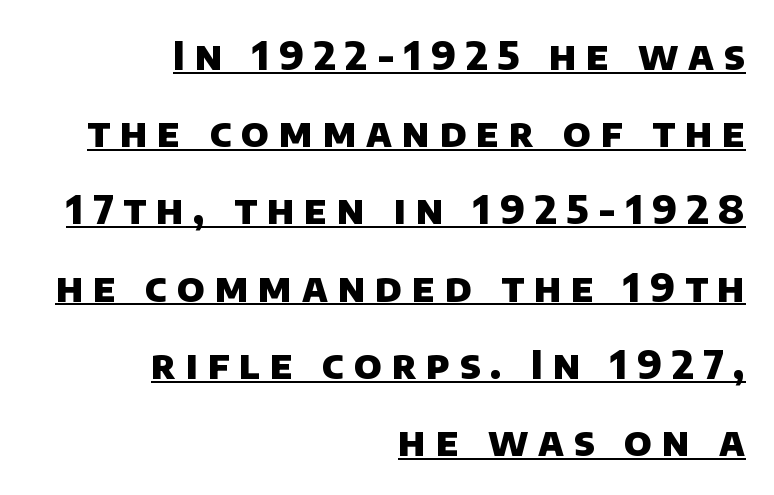
The font family rendered here belongs to the sans-serif group. In CSS terms this would be text-align: right. The rendering uses natural spacing where letterforms have individual widths. Tracking here is generous; glyphs stand well apart from one another. Set as a true bold cut, around the 700 mark.
